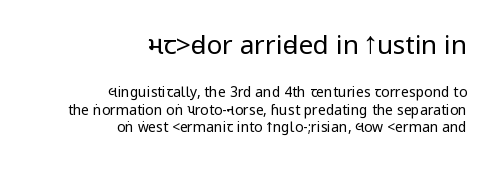
The image shows 26 px text type, upright; set right-aligned, normal line spacing (1.27x), normal letter spacing, not underlined; the first (top) block is 1.86x larger.
